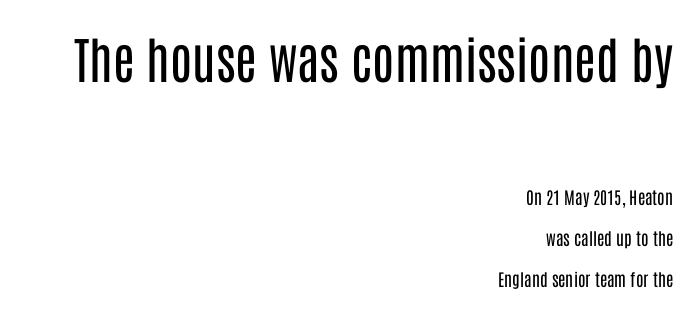
The image shows 50 px regular-weight, condensed sans-serif type, upright; set right-aligned, loose line spacing (2.42x), normal letter spacing, not underlined; the first (top) block is 2.94x larger; low stroke contrast and a large x-height.
